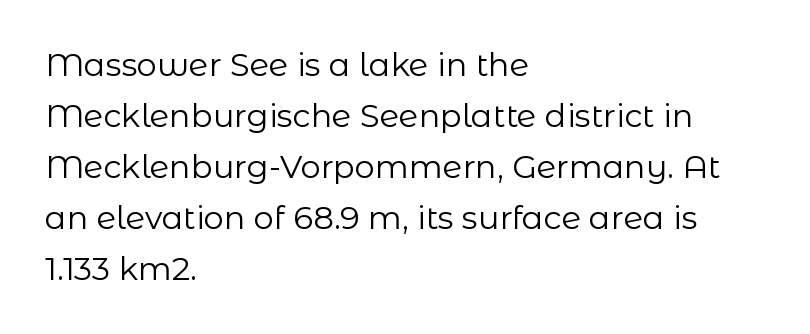
The image shows 32 px regular-weight sans-serif type, upright; set left-aligned, normal line spacing (1.59x), normal letter spacing, not underlined; low stroke contrast and a medium x-height.
